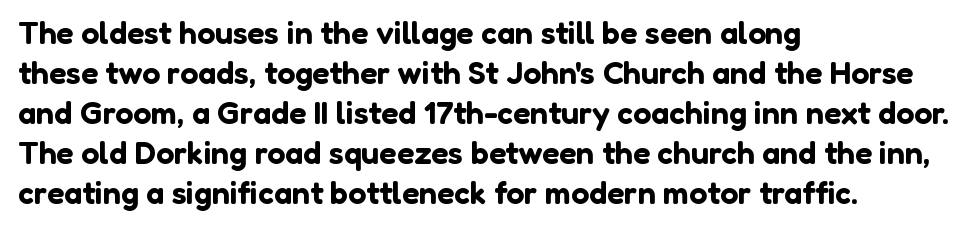
{"serif": "no", "italic": "no", "width": "normal", "stroke_contrast": "low", "x_height": "medium", "monospaced": "no", "underline": "no", "align": "left", "line_spacing": "normal", "line_spacing_ratio": 1.25, "letter_spacing": "normal", "letter_spacing_em": 0.0, "glyph_px": 32}
